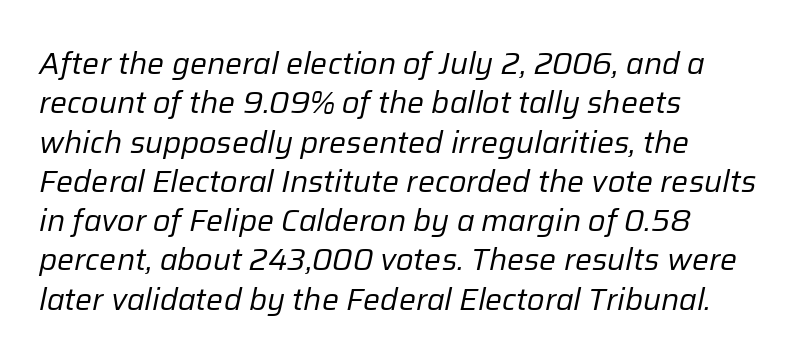
The space beneath each line is pristine and unruled. Nothing unusual about the tracking: characters are spaced as the font intends. Evenly set lines give the paragraph a standard silhouette. Is the block centered? No — it sits flush against the left margin.
